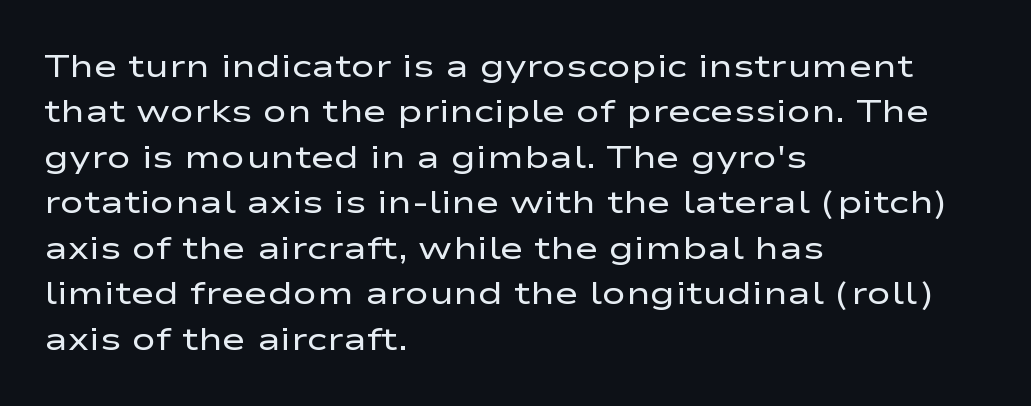
The image shows 32 px regular-weight, wide sans-serif type, upright; set left-aligned, normal line spacing (1.42x), normal letter spacing, not underlined; low stroke contrast and a medium x-height.
